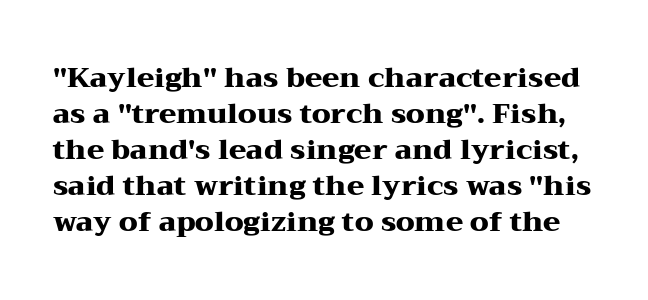
Observe the ordinary spacing: letters are neighbours, not strangers. The space beneath each line is pristine and unruled. Every stem runs plumb, perpendicular to the baseline. Whoever set this chose a conventional vertical rhythm. Regarding serifs, this sample has them. A dark, heavy texture on the line: the type is bold.
